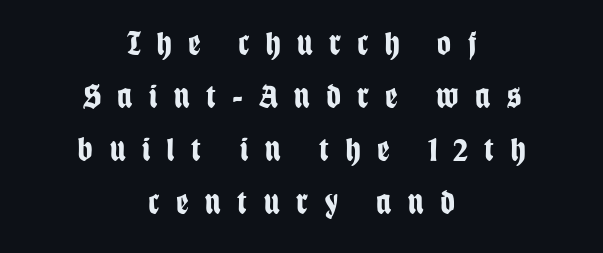
The image shows 34 px bold, condensed sans-serif type, upright; set centered, normal line spacing (1.56x), unusually wide letter spacing (+0.49 em), not underlined; low stroke contrast and a large x-height.
